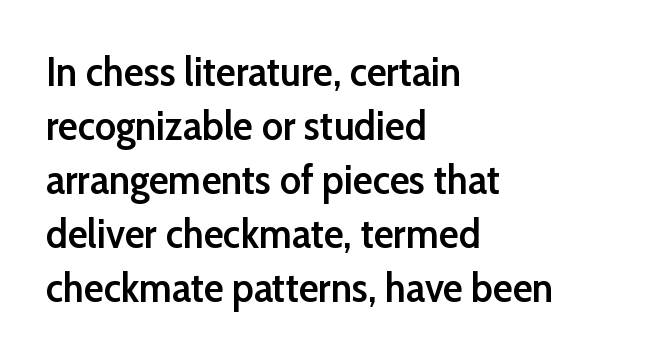
{"serif": "no", "italic": "no", "bold": "semi", "weight": "semibold", "width": "normal", "stroke_contrast": "low", "x_height": "medium", "monospaced": "no", "underline": "no", "align": "left", "line_spacing": "normal", "line_spacing_ratio": 1.32, "letter_spacing": "normal", "letter_spacing_em": 0.0, "glyph_px": 41}
